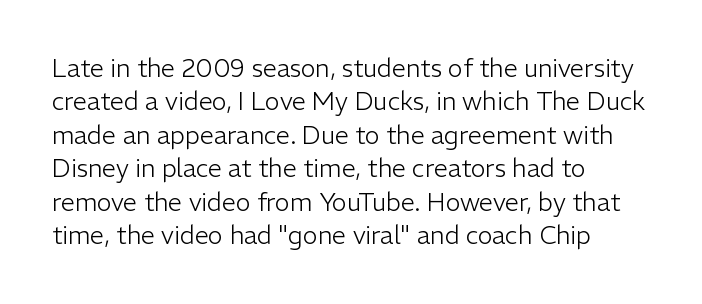
{"italic": "no", "bold": "no", "underline": "no", "align": "left", "line_spacing": "normal", "line_spacing_ratio": 1.34, "letter_spacing": "normal", "letter_spacing_em": 0.0, "glyph_px": 25}
